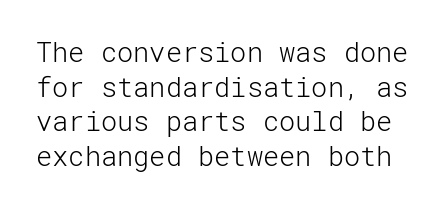
{"italic": "no", "bold": "no", "underline": "no", "line_spacing": "normal", "line_spacing_ratio": 1.28, "letter_spacing": "normal", "letter_spacing_em": 0.0, "glyph_px": 27}
